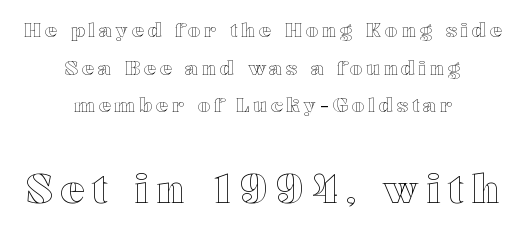
{"italic": "no", "width": "wide", "x_height": "medium", "monospaced": "no", "underline": "no", "align": "center", "line_spacing_ratio": 1.88, "larger_block": "second", "size_ratio": 2.0, "glyph_px": 40}
